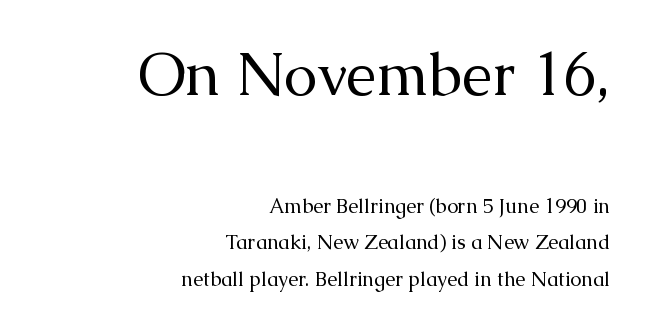
Q: Is the text bold? A: No.
Q: Is the text italic (slanted)? A: No, it is upright.
Q: Is the typeface a serif or a sans-serif typeface? A: Serif.
Q: Is the text underlined? A: No.
Q: How is the paragraph aligned? A: Right-aligned.
Q: Is the spacing between letters normal or unusually wide? A: Normal.
Q: Which block of text is set in a larger size, the first (top) or the second (bottom)? A: The first (top) one.
Q: Width (condensed, normal, or wide)? A: Normal.
Q: Stroke contrast? A: Medium.
Q: x-height? A: Medium.
Q: Monospaced? A: No.
